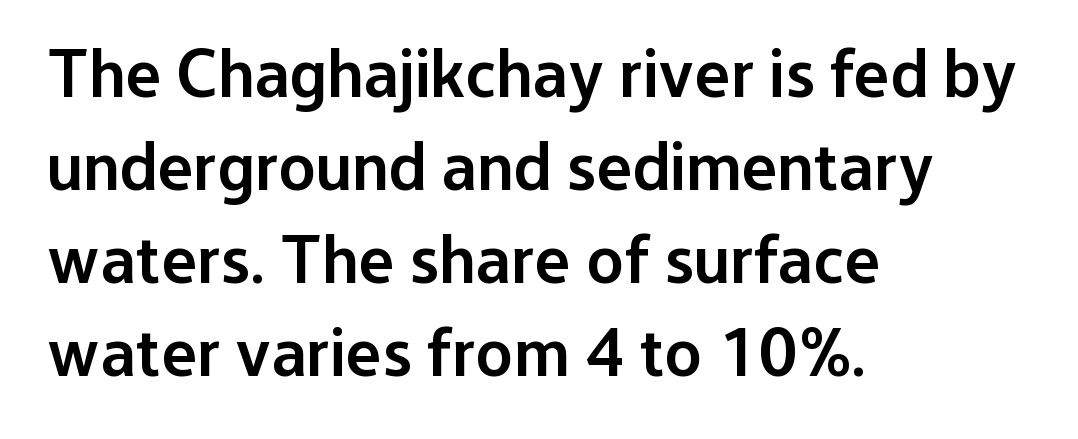
The image shows 68 px semibold sans-serif type, upright; set left-aligned, normal line spacing (1.37x), normal letter spacing, not underlined; low stroke contrast and a medium x-height.
